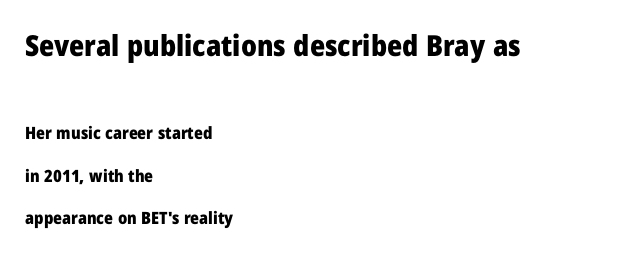
The image shows 29 px heavy sans-serif type, upright; set left-aligned, loose line spacing (2.49x), normal letter spacing, not underlined; the first (top) block is 1.71x larger; low stroke contrast and a medium x-height.
